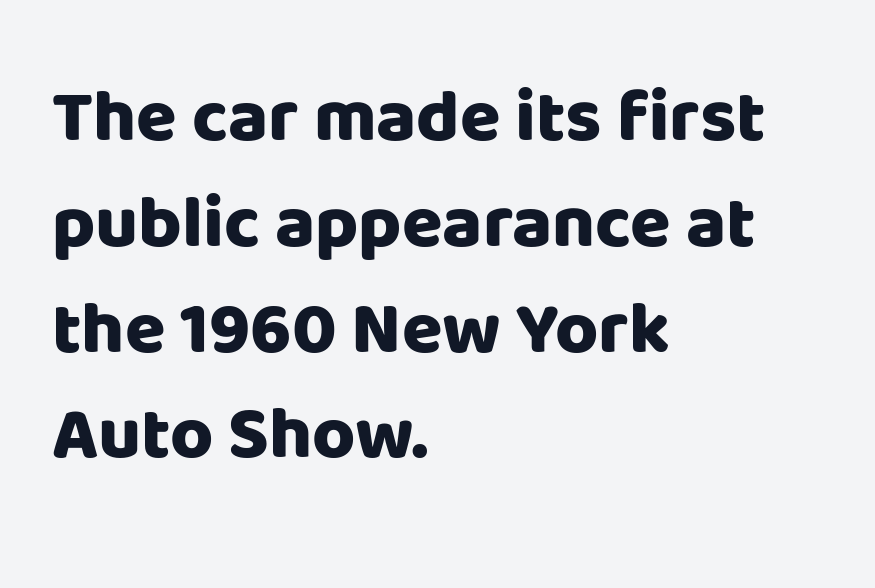
A clean baseline with only descenders dipping below it. Line beginnings align vertically; line endings do not. Every letter is thick-stroked: bold, no question. The leading is moderate, giving the passage an even texture.
